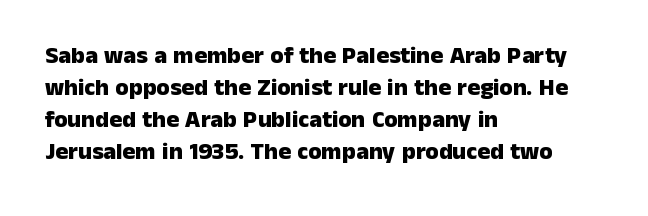
The image shows 24 px bold type, upright; set left-aligned, normal line spacing (1.34x), normal letter spacing, not underlined.
